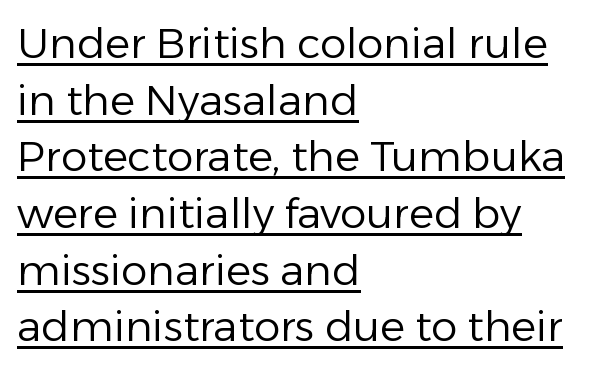
{"serif": "no", "italic": "no", "bold": "no", "weight": "regular", "width": "normal", "stroke_contrast": "low", "x_height": "medium", "monospaced": "no", "underline": "yes", "align": "left", "line_spacing": "normal", "line_spacing_ratio": 1.35, "letter_spacing": "normal", "letter_spacing_em": 0.0, "glyph_px": 42}
